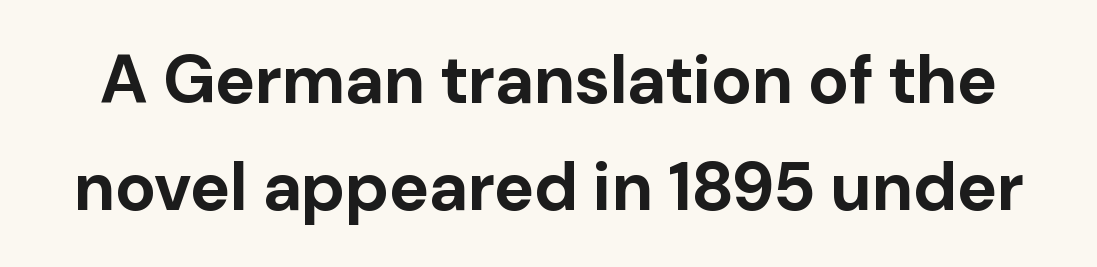
Q: Is the text bold? A: Yes.
Q: Is the text italic (slanted)? A: No, it is upright.
Q: Is the typeface a serif or a sans-serif typeface? A: Sans-serif.
Q: Is the text underlined? A: No.
Q: Is the spacing between letters normal or unusually wide? A: Normal.
Q: Is the spacing between lines tight, normal or loose? A: Normal.
Q: Width (condensed, normal, or wide)? A: Normal.
Q: Stroke contrast? A: Low.
Q: x-height? A: Medium.
Q: Monospaced? A: No.
